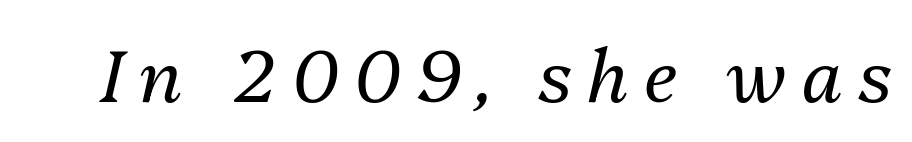
{"italic": "yes", "lean": "right", "slant_degrees": 13, "bold": "no", "weight": "regular", "width": "normal", "stroke_contrast": "medium", "x_height": "medium", "monospaced": "no", "underline": "no", "letter_spacing": "wide", "letter_spacing_em": 0.22, "glyph_px": 72}
